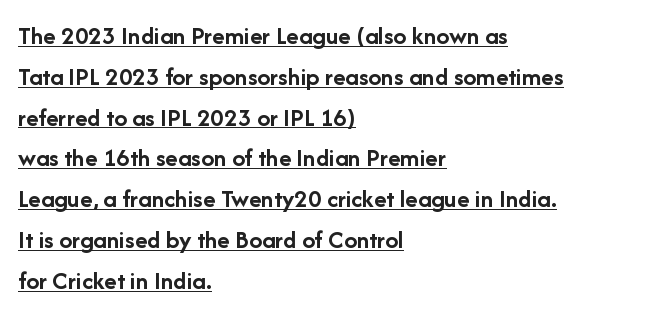
The image shows 26 px bold type, upright; set left-aligned, normal line spacing (1.57x), normal letter spacing, underlined.
